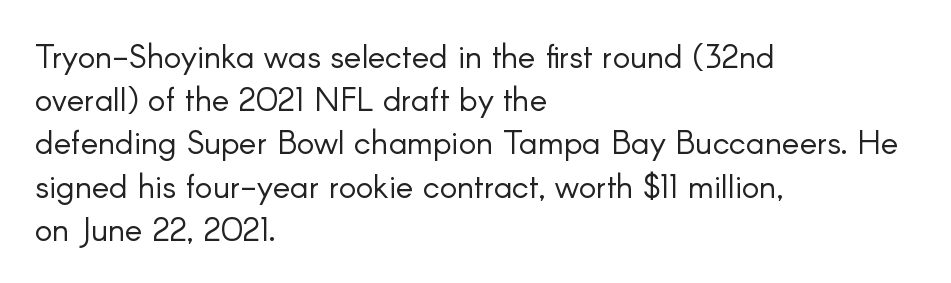
The image shows 33 px light sans-serif type, upright; set left-aligned, normal line spacing (1.31x), normal letter spacing, not underlined; low stroke contrast and a small x-height.
